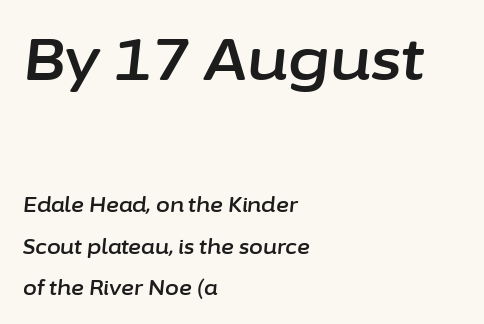
The image shows 59 px text type, italic (leaning right); set left-aligned, loose line spacing (2.07x), normal letter spacing, not underlined; the first (top) block is 2.95x larger; low stroke contrast and a medium x-height.
